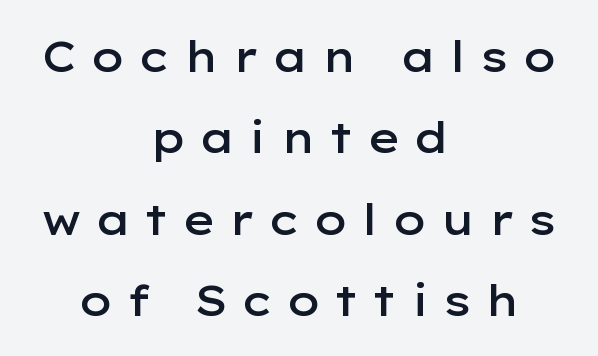
Q: Is the text bold? A: Semi-bold.
Q: Is the text italic (slanted)? A: No, it is upright.
Q: Is the typeface a serif or a sans-serif typeface? A: Sans-serif.
Q: Is the text underlined? A: No.
Q: How is the paragraph aligned? A: Centered.
Q: Is the spacing between letters normal or unusually wide? A: Unusually wide.
Q: Width (condensed, normal, or wide)? A: Wide.
Q: Stroke contrast? A: Low.
Q: x-height? A: Medium.
Q: Monospaced? A: No.
